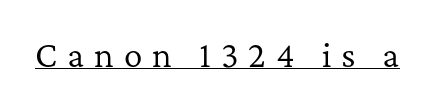
{"serif": "yes", "italic": "no", "bold": "no", "weight": "regular", "width": "normal", "stroke_contrast": "low", "x_height": "medium", "monospaced": "no", "underline": "yes", "letter_spacing": "wide", "letter_spacing_em": 0.32, "glyph_px": 31}
